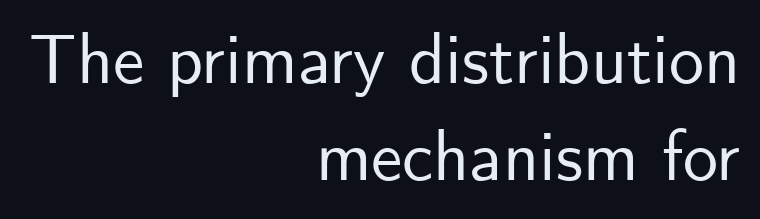
{"serif": "no", "italic": "no", "width": "normal", "stroke_contrast": "low", "x_height": "small", "monospaced": "no", "underline": "no", "align": "right", "line_spacing": "normal", "line_spacing_ratio": 1.39, "letter_spacing": "normal", "letter_spacing_em": 0.0, "glyph_px": 70}
